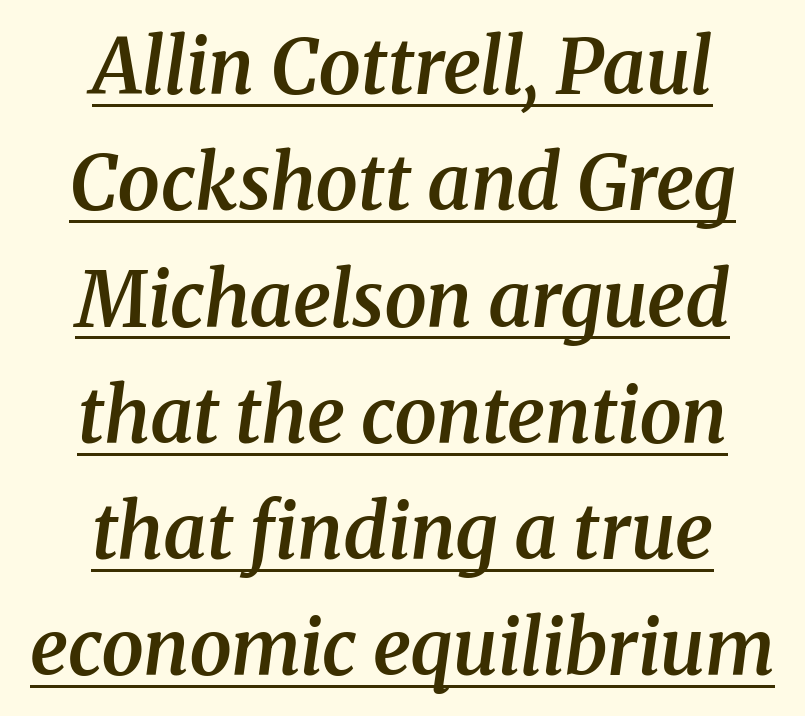
Moderately thickened strokes mark this as semibold type. I'd call this a serif setting — the letters wear small feet. Note the varied advance widths — an 'i' is clearly narrower than an 'm'. The glyphs are accompanied by a horizontal stroke just below them. The line texture is even and compact thanks to regular tracking.
